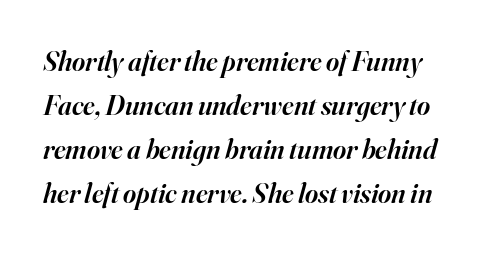
The image shows 28 px semibold serif type, italic (leaning right); set normal line spacing (1.57x), normal letter spacing, not underlined; high stroke contrast and a small x-height.
